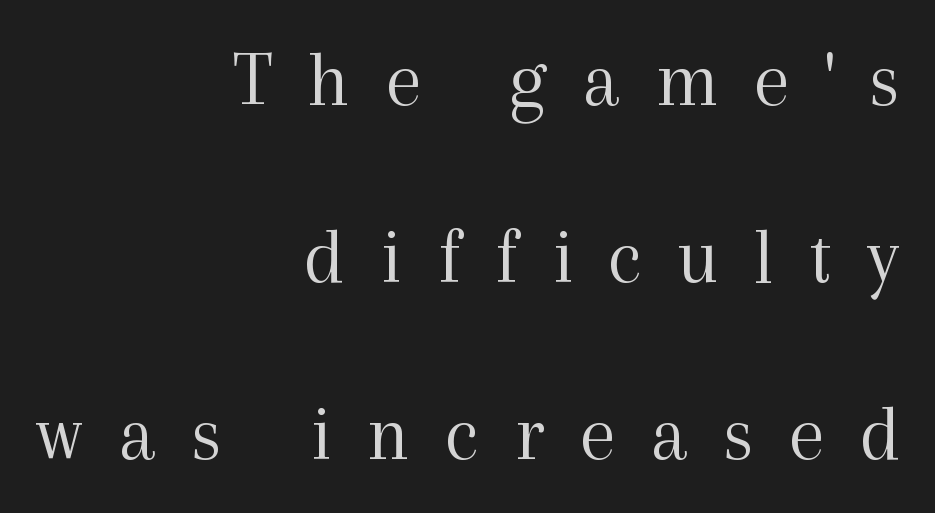
The face used here is seriffed, in the tradition of book romans. Varying glyph widths throughout — classic text-font behaviour. Style check: upright. Stems and bowls with no extra thickness — not bold. Characters follow at a spacing far wider than the type designer built in. Visually the block forms a straight wall on the right and a jagged coastline on the left.
